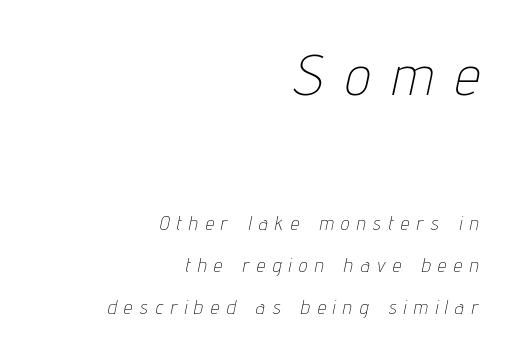
The image shows 56 px thin, condensed type, italic (leaning right); set right-aligned, loose line spacing (2.23x), unusually wide letter spacing (+0.41 em), not underlined; the first (top) block is 2.95x larger; low stroke contrast and a medium x-height.
